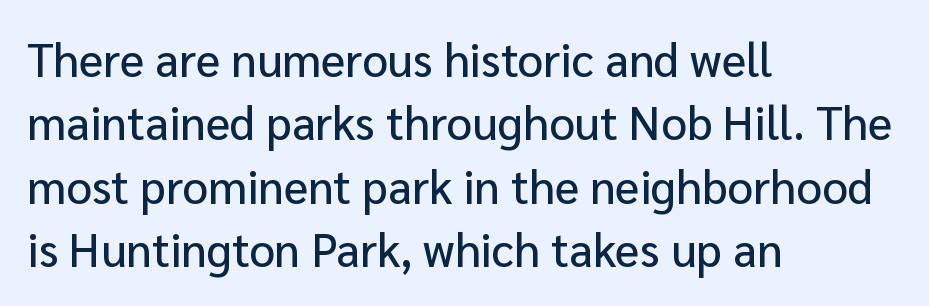
The image shows 46 px sans-serif type, upright; set left-aligned, normal line spacing (1.38x), normal letter spacing, not underlined; low stroke contrast and a medium x-height.
